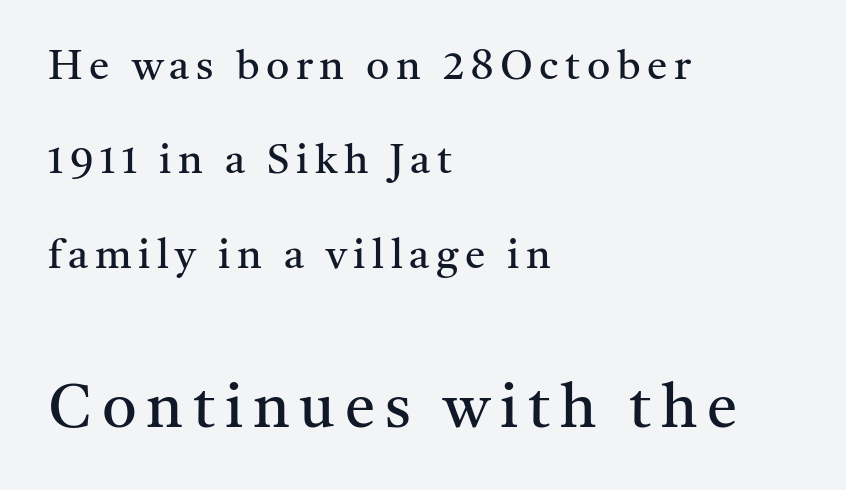
{"serif": "yes", "italic": "no", "bold": "no", "weight": "regular", "width": "normal", "stroke_contrast": "medium", "x_height": "medium", "monospaced": "no", "underline": "no", "align": "left", "line_spacing": "loose", "line_spacing_ratio": 2.3, "larger_block": "second", "size_ratio": 1.49, "glyph_px": 61}
